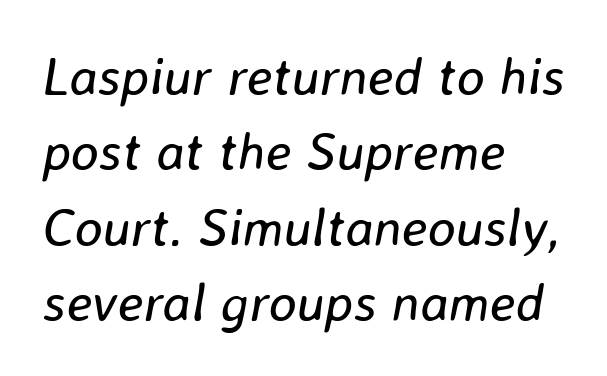
{"italic": "yes", "lean": "right", "slant_degrees": 8, "bold": "no", "weight": "regular", "width": "normal", "stroke_contrast": "low", "x_height": "medium", "monospaced": "no", "underline": "no", "align": "left", "line_spacing": "normal", "line_spacing_ratio": 1.42, "letter_spacing": "normal", "letter_spacing_em": 0.0, "glyph_px": 53}
